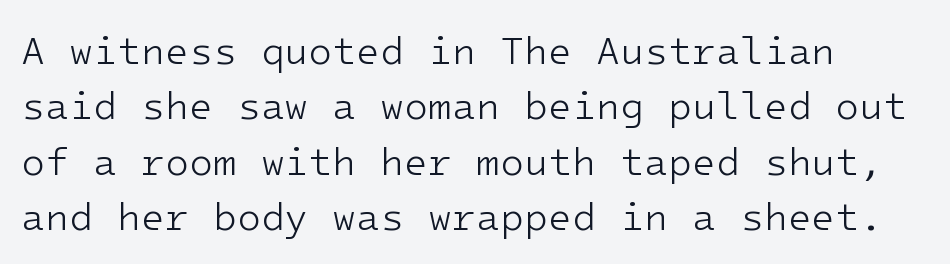
Q: Is the text bold? A: No.
Q: Is the text italic (slanted)? A: No, it is upright.
Q: Is the typeface a serif or a sans-serif typeface? A: Sans-serif.
Q: Is the text underlined? A: No.
Q: How is the paragraph aligned? A: Left-aligned.
Q: Is the spacing between letters normal or unusually wide? A: Normal.
Q: Is the spacing between lines tight, normal or loose? A: Normal.
Q: Width (condensed, normal, or wide)? A: Normal.
Q: Stroke contrast? A: Low.
Q: x-height? A: Medium.
Q: Monospaced? A: Yes.
